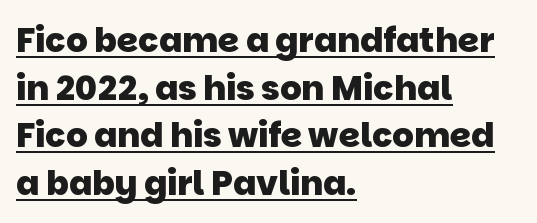
Students, note that the glyphs here touch the page at normal intervals. Each letter keeps its own natural width here, so spacing adapts to shape. Honestly, the row spacing looks completely unremarkable. Each letter's strokes conclude bluntly, with no projecting serifs. A typographer would call this underscored text.
